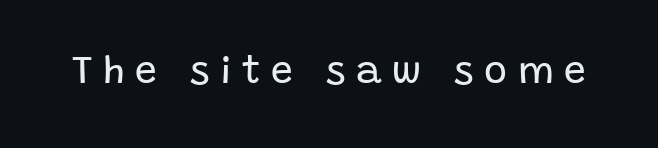
Q: Is the text bold? A: No.
Q: Is the text italic (slanted)? A: No, it is upright.
Q: Is the typeface a serif or a sans-serif typeface? A: Sans-serif.
Q: Is the text underlined? A: No.
Q: Is the spacing between letters normal or unusually wide? A: Unusually wide.
Q: Width (condensed, normal, or wide)? A: Normal.
Q: Stroke contrast? A: Low.
Q: x-height? A: Large.
Q: Monospaced? A: No.
